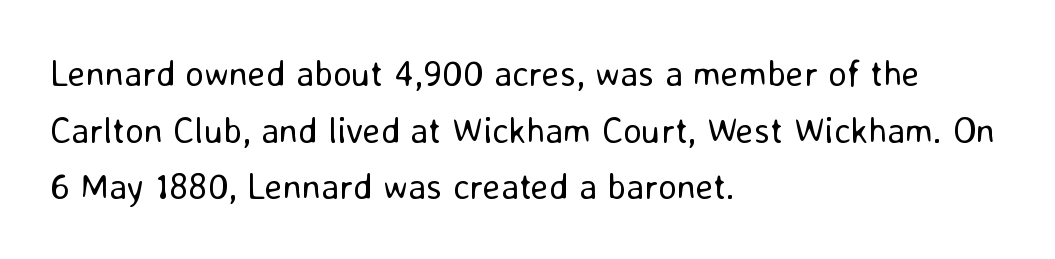
The image shows 36 px regular-weight sans-serif type, upright; set left-aligned, normal line spacing (1.57x), normal letter spacing, not underlined; low stroke contrast and a medium x-height.
